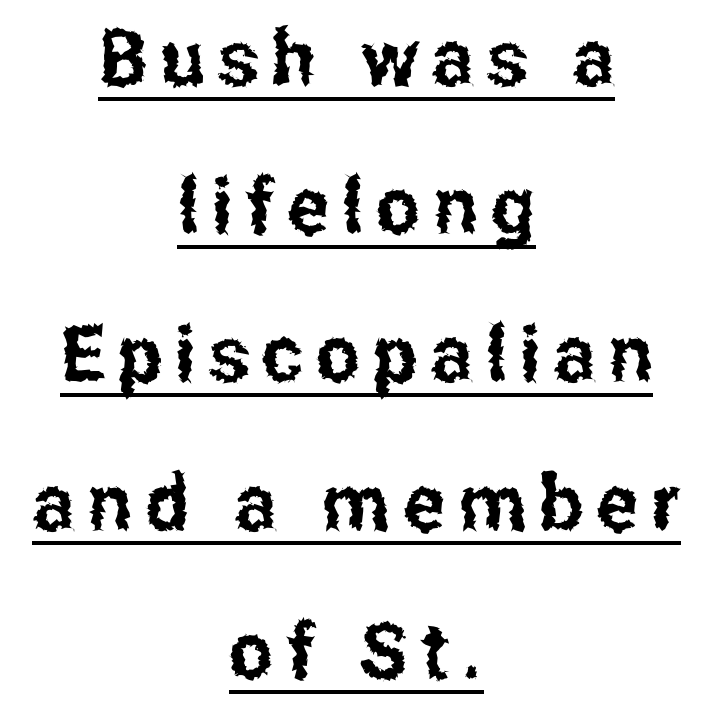
Are there feet on the stems? There aren't — it's a sans. Notice the wide empty band between every row — that's loose leading. In CSS terms this would be text-align: center. The axis of the letterforms is exactly vertical. Proportional: the letters do not fall into vertical columns. Every word sits above its own underline.
